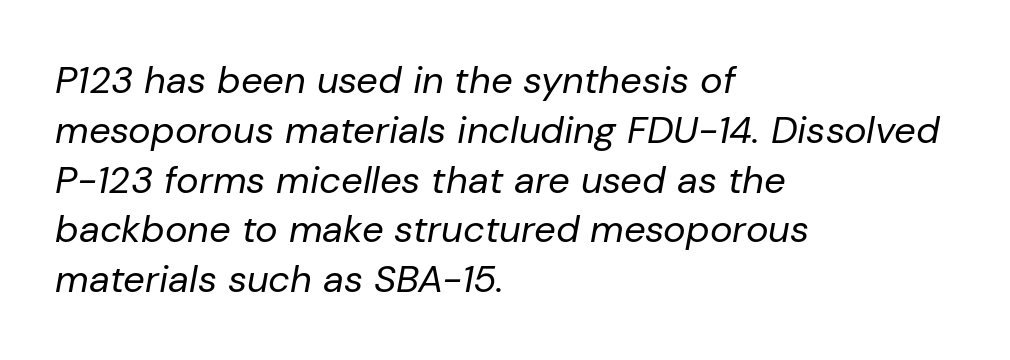
{"italic": "yes", "lean": "right", "slant_degrees": 10, "bold": "no", "weight": "regular", "width": "normal", "stroke_contrast": "low", "x_height": "medium", "monospaced": "no", "underline": "no", "align": "left", "line_spacing": "normal", "line_spacing_ratio": 1.31, "letter_spacing": "normal", "letter_spacing_em": 0.0, "glyph_px": 38}
